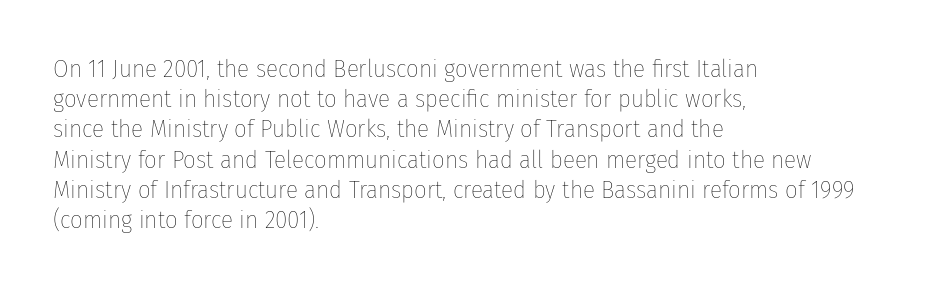
{"italic": "no", "bold": "no", "underline": "no", "align": "left", "line_spacing_ratio": 1.21, "letter_spacing": "normal", "letter_spacing_em": 0.0, "glyph_px": 25}
